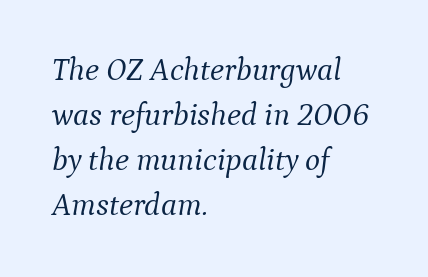
Q: Is the text bold? A: No.
Q: Is the text italic (slanted)? A: Yes, it leans right by about 9 degrees.
Q: Is the typeface a serif or a sans-serif typeface? A: Serif.
Q: Is the text underlined? A: No.
Q: How is the paragraph aligned? A: Left-aligned.
Q: Is the spacing between letters normal or unusually wide? A: Normal.
Q: Is the spacing between lines tight, normal or loose? A: Normal.
Q: Width (condensed, normal, or wide)? A: Normal.
Q: Stroke contrast? A: Medium.
Q: x-height? A: Medium.
Q: Monospaced? A: No.
